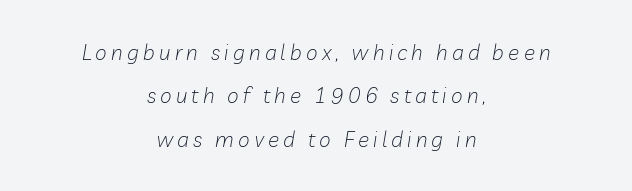
Q: Is the text bold? A: No.
Q: Is the text italic (slanted)? A: Yes, it leans right by about 10 degrees.
Q: Is the text underlined? A: No.
Q: How is the paragraph aligned? A: Centered.
Q: Is the spacing between letters normal or unusually wide? A: Unusually wide.
Q: Is the spacing between lines tight, normal or loose? A: Loose.
